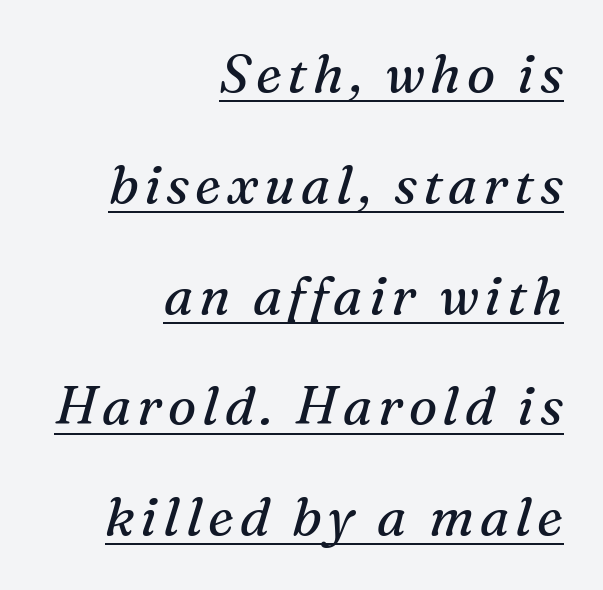
{"serif": "yes", "italic": "yes", "lean": "right", "slant_degrees": 16, "bold": "no", "weight": "regular", "width": "normal", "stroke_contrast": "medium", "x_height": "medium", "monospaced": "no", "underline": "yes", "align": "right", "line_spacing": "loose", "line_spacing_ratio": 2.09, "glyph_px": 53}
